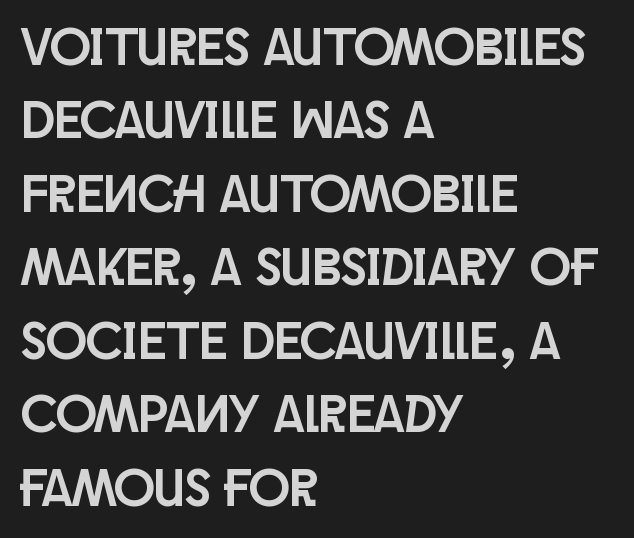
{"serif": "no", "italic": "no", "width": "condensed", "stroke_contrast": "low", "x_height": "large", "monospaced": "no", "underline": "no", "align": "left", "line_spacing": "normal", "line_spacing_ratio": 1.36, "letter_spacing": "normal", "letter_spacing_em": 0.0, "glyph_px": 54}
